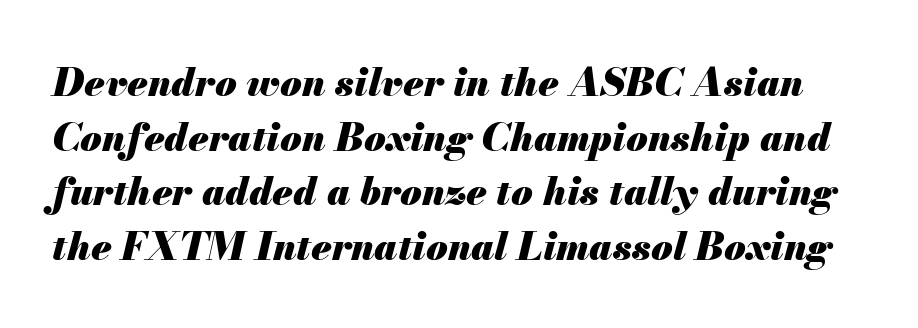
{"italic": "yes", "lean": "right", "slant_degrees": 13, "bold": "yes", "weight": "heavy", "width": "normal", "stroke_contrast": "medium", "x_height": "small", "monospaced": "no", "underline": "no", "line_spacing": "normal", "line_spacing_ratio": 1.4, "letter_spacing": "normal", "letter_spacing_em": 0.0, "glyph_px": 39}
